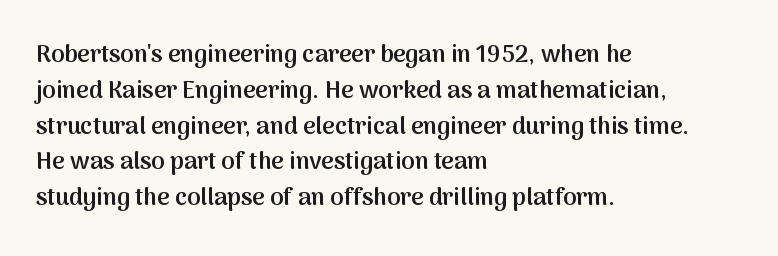
{"italic": "no", "bold": "semi", "underline": "no", "align": "left", "line_spacing": "normal", "line_spacing_ratio": 1.49, "letter_spacing": "normal", "letter_spacing_em": 0.0, "glyph_px": 24}
